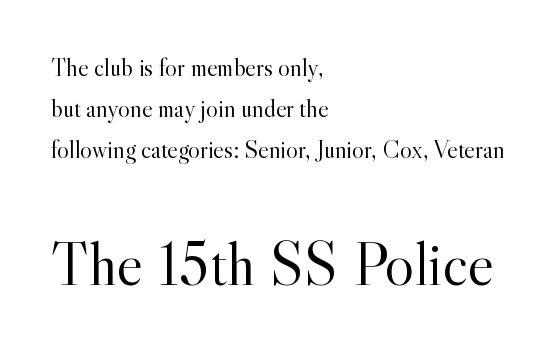
Q: Is the text bold? A: No.
Q: Is the text italic (slanted)? A: No, it is upright.
Q: Is the typeface a serif or a sans-serif typeface? A: Serif.
Q: Is the text underlined? A: No.
Q: How is the paragraph aligned? A: Left-aligned.
Q: Is the spacing between letters normal or unusually wide? A: Normal.
Q: Is the spacing between lines tight, normal or loose? A: Normal.
Q: Which block of text is set in a larger size, the first (top) or the second (bottom)? A: The second (bottom) one.
Q: Width (condensed, normal, or wide)? A: Normal.
Q: x-height? A: Small.
Q: Monospaced? A: No.
